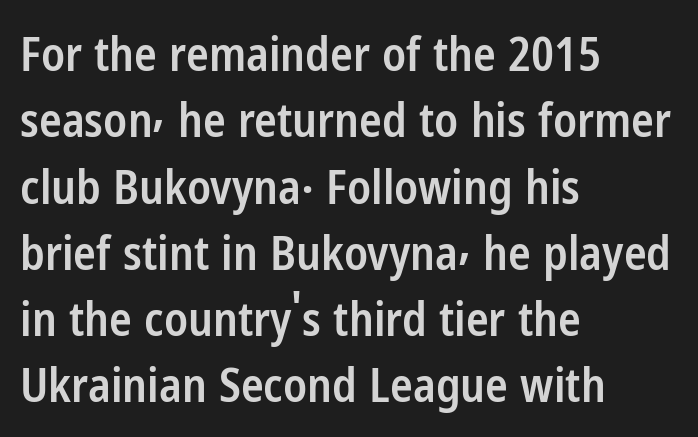
Q: Is the text bold? A: Semi-bold.
Q: Is the text italic (slanted)? A: No, it is upright.
Q: Is the typeface a serif or a sans-serif typeface? A: Sans-serif.
Q: Is the text underlined? A: No.
Q: How is the paragraph aligned? A: Left-aligned.
Q: Is the spacing between letters normal or unusually wide? A: Normal.
Q: Is the spacing between lines tight, normal or loose? A: Normal.
Q: Width (condensed, normal, or wide)? A: Condensed.
Q: Stroke contrast? A: Low.
Q: x-height? A: Medium.
Q: Monospaced? A: No.
